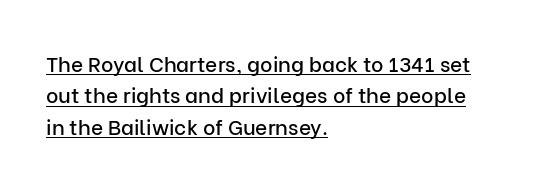
{"italic": "no", "underline": "yes", "align": "left", "line_spacing": "normal", "line_spacing_ratio": 1.5, "letter_spacing": "normal", "letter_spacing_em": 0.0, "glyph_px": 21}
